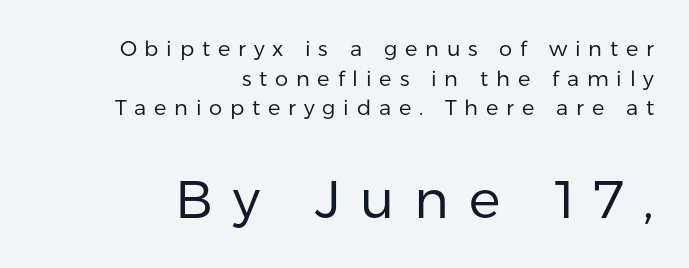
{"serif": "no", "italic": "no", "bold": "no", "weight": "regular", "width": "normal", "stroke_contrast": "low", "x_height": "medium", "monospaced": "no", "underline": "no", "align": "right", "line_spacing": "normal", "line_spacing_ratio": 1.41, "letter_spacing": "wide", "letter_spacing_em": 0.37, "larger_block": "second", "size_ratio": 2.52, "glyph_px": 53}
